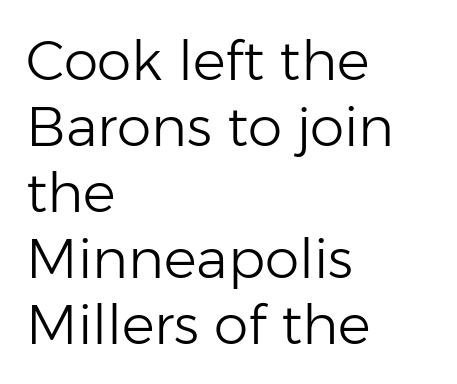
{"serif": "no", "italic": "no", "bold": "no", "weight": "light", "width": "normal", "stroke_contrast": "low", "x_height": "medium", "monospaced": "no", "underline": "no", "align": "left", "line_spacing_ratio": 1.2, "letter_spacing": "normal", "letter_spacing_em": 0.0, "glyph_px": 55}
